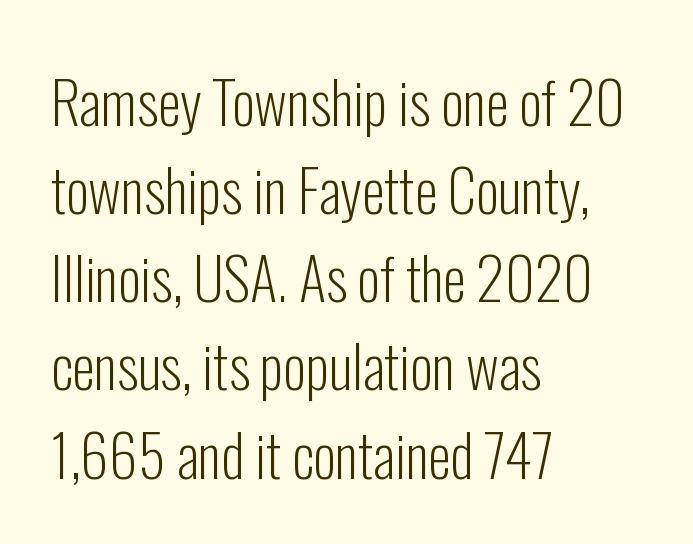
The image shows 58 px light, condensed sans-serif type, upright; set left-aligned, normal line spacing (1.52x), normal letter spacing, not underlined; low stroke contrast and a medium x-height.
